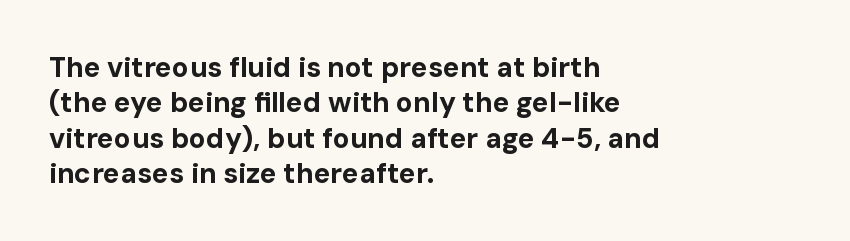
The specimen omits any rule beneath the text block's lines. Characters follow at the spacing the type designer built in. If you measured baseline to baseline, you'd find a middling distance. This rendering uses left alignment, leaving the right contour irregular. Look at the bottom of the vertical strokes: they stop flat, with no serifs.
